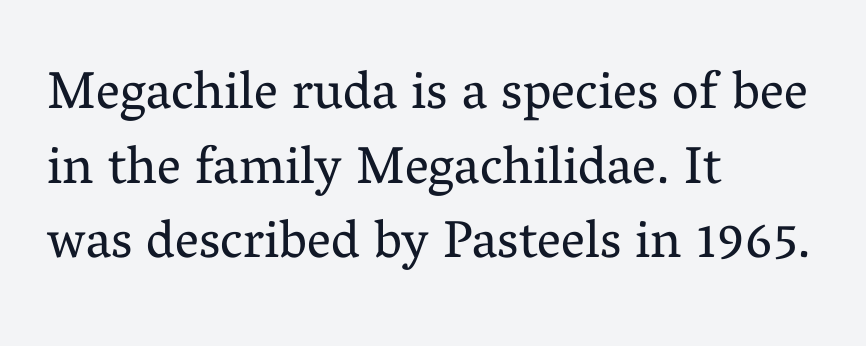
Q: Is the text bold? A: No.
Q: Is the text italic (slanted)? A: No, it is upright.
Q: Is the typeface a serif or a sans-serif typeface? A: Serif.
Q: Is the text underlined? A: No.
Q: How is the paragraph aligned? A: Left-aligned.
Q: Is the spacing between letters normal or unusually wide? A: Normal.
Q: Is the spacing between lines tight, normal or loose? A: Normal.
Q: Width (condensed, normal, or wide)? A: Normal.
Q: Stroke contrast? A: Medium.
Q: x-height? A: Medium.
Q: Monospaced? A: No.
